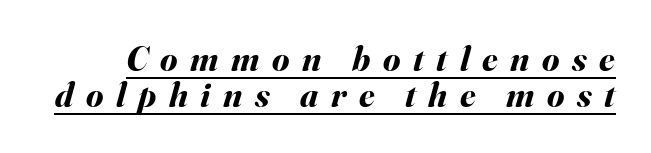
Q: Is the text bold? A: Yes.
Q: Is the text italic (slanted)? A: Yes, it leans right by about 16 degrees.
Q: Is the text underlined? A: Yes.
Q: Is the spacing between letters normal or unusually wide? A: Unusually wide.
Q: Is the spacing between lines tight, normal or loose? A: Tight.
Q: Width (condensed, normal, or wide)? A: Normal.
Q: Stroke contrast? A: Medium.
Q: x-height? A: Small.
Q: Monospaced? A: No.
